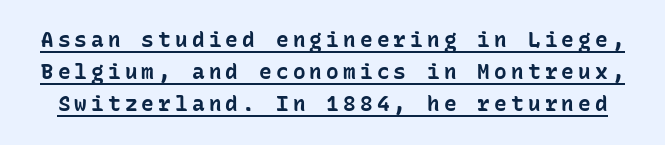
Q: Is the text bold? A: Yes.
Q: Is the text italic (slanted)? A: No, it is upright.
Q: Is the text underlined? A: Yes.
Q: Is the spacing between letters normal or unusually wide? A: Unusually wide.
Q: Is the spacing between lines tight, normal or loose? A: Normal.
